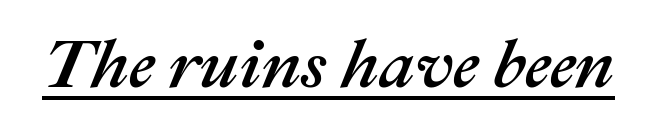
The image shows 69 px text type, italic (leaning right); set normal letter spacing, underlined; medium stroke contrast and a medium x-height.
